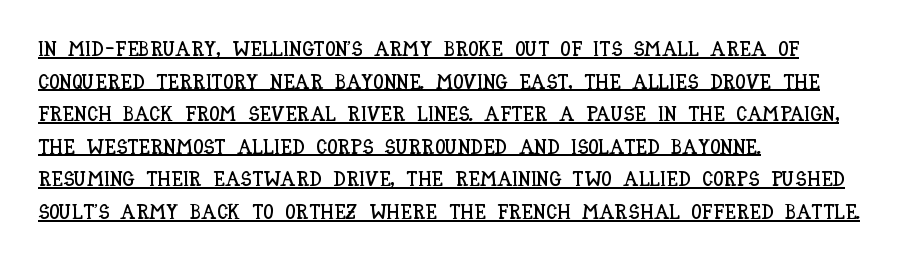
The image shows 21 px text type, upright; set left-aligned, normal line spacing (1.55x), normal letter spacing, underlined.
